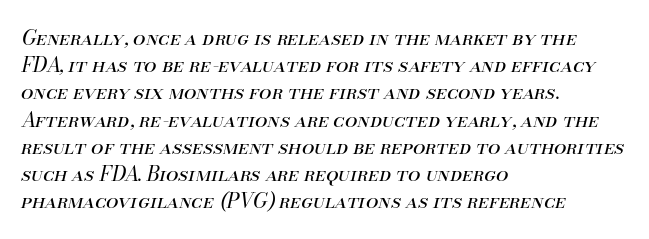
{"italic": "yes", "lean": "right", "slant_degrees": 13, "bold": "no", "underline": "no", "align": "left", "line_spacing": "normal", "line_spacing_ratio": 1.36, "letter_spacing": "normal", "letter_spacing_em": 0.0, "glyph_px": 20}
